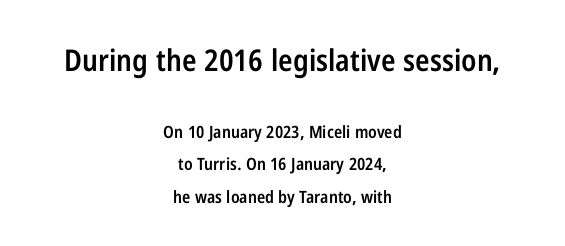
The type sits square on the baseline with zero lean. Think of a printed novel: that variable character pitch is what you see here. These lines are composed in type without serifs. There is no visible air inserted between adjacent glyphs.
